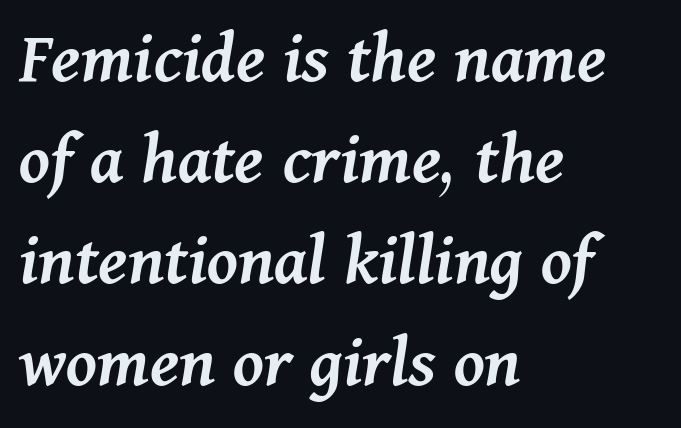
Left-aligned paragraph, ragged on the right. Students, observe: this is what conventionally led text looks like. Here the designer chose a conventional face with non-uniform glyph widths. The specimen omits any rule beneath the text block's lines. Notice how the stems are inclined rather than vertical — that's the hallmark of italics. Compared with an ordinary text face, these strokes are moderately heavier — a semibold.
